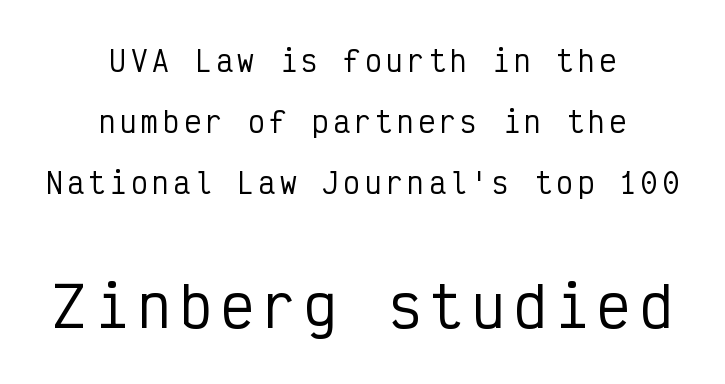
{"serif": "no", "italic": "no", "width": "condensed", "stroke_contrast": "low", "x_height": "medium", "monospaced": "yes", "underline": "no", "align": "center", "line_spacing": "loose", "line_spacing_ratio": 2.17, "larger_block": "second", "size_ratio": 1.96, "glyph_px": 55}
